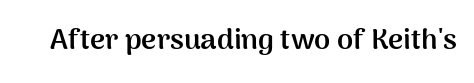
Stroke thickness is high; the sample reads as a true bold. The passage shown is typed in a proportional face where columns would drift. Short note: letters normally spaced. No feet cap the strokes, marking this as sans-serif type. Glance below the letters and you will spot only blank space.
